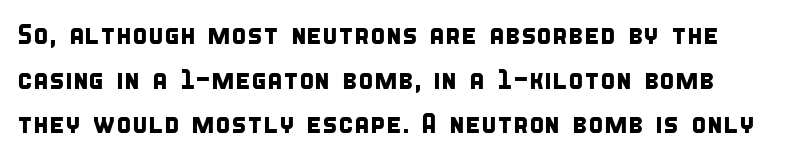
Q: Is the typeface a serif or a sans-serif typeface? A: Sans-serif.
Q: Is the text underlined? A: No.
Q: Is the spacing between letters normal or unusually wide? A: Normal.
Q: Is the spacing between lines tight, normal or loose? A: Normal.
Q: Width (condensed, normal, or wide)? A: Condensed.
Q: Stroke contrast? A: Low.
Q: x-height? A: Large.
Q: Monospaced? A: No.
